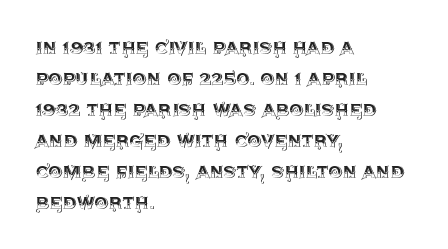
{"italic": "no", "underline": "no", "align": "left", "line_spacing": "normal", "line_spacing_ratio": 1.41, "letter_spacing": "normal", "letter_spacing_em": 0.0, "glyph_px": 22}
